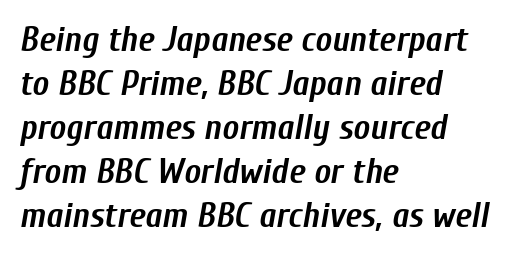
The letters are bold, with thick, heavy strokes. Spacing between characters is what you'd get straight out of the box. The string is rendered with underlining switched off. There's an unmistakable incline to the writing here.
